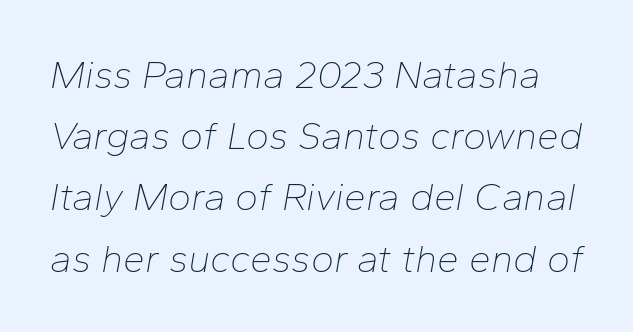
Q: Is the text bold? A: No.
Q: Is the text italic (slanted)? A: Yes, it leans right by about 10 degrees.
Q: Is the text underlined? A: No.
Q: Is the spacing between letters normal or unusually wide? A: Normal.
Q: Is the spacing between lines tight, normal or loose? A: Normal.
Q: Width (condensed, normal, or wide)? A: Normal.
Q: Stroke contrast? A: Low.
Q: x-height? A: Medium.
Q: Monospaced? A: No.
